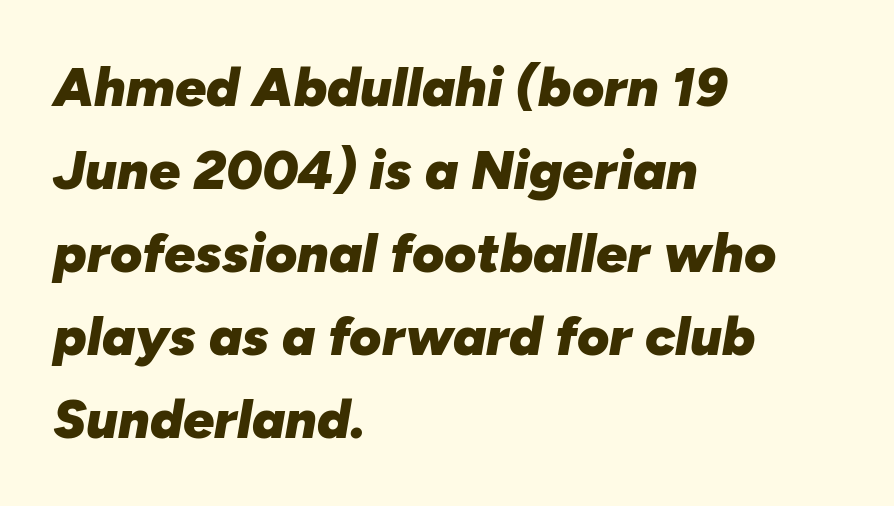
Q: Is the text bold? A: Yes.
Q: Is the text italic (slanted)? A: Yes, it leans right by about 10 degrees.
Q: Is the text underlined? A: No.
Q: How is the paragraph aligned? A: Left-aligned.
Q: Is the spacing between letters normal or unusually wide? A: Normal.
Q: Is the spacing between lines tight, normal or loose? A: Normal.
Q: Width (condensed, normal, or wide)? A: Normal.
Q: Stroke contrast? A: Low.
Q: x-height? A: Medium.
Q: Monospaced? A: No.
